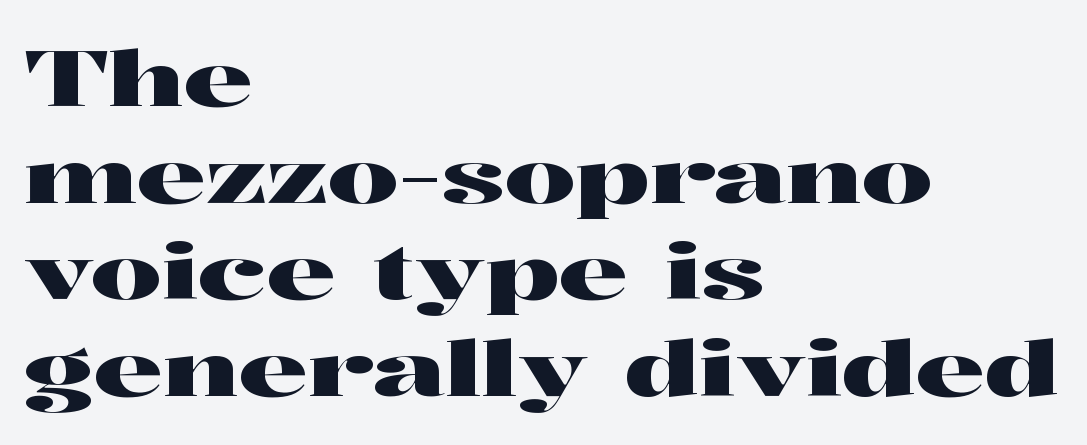
The space directly below the letters is spotless. Proportional: the letters do not fall into vertical columns. Serif or sans? Serif — the stroke terminals have little feet. This rendering leaves character spacing at its baseline value.
